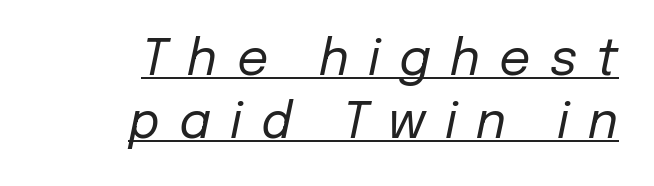
Q: Is the text bold? A: No.
Q: Is the text italic (slanted)? A: Yes, it leans right by about 12 degrees.
Q: Is the text underlined? A: Yes.
Q: How is the paragraph aligned? A: Right-aligned.
Q: Is the spacing between letters normal or unusually wide? A: Unusually wide.
Q: Is the spacing between lines tight, normal or loose? A: Normal.
Q: Width (condensed, normal, or wide)? A: Normal.
Q: Stroke contrast? A: Low.
Q: x-height? A: Medium.
Q: Monospaced? A: No.
